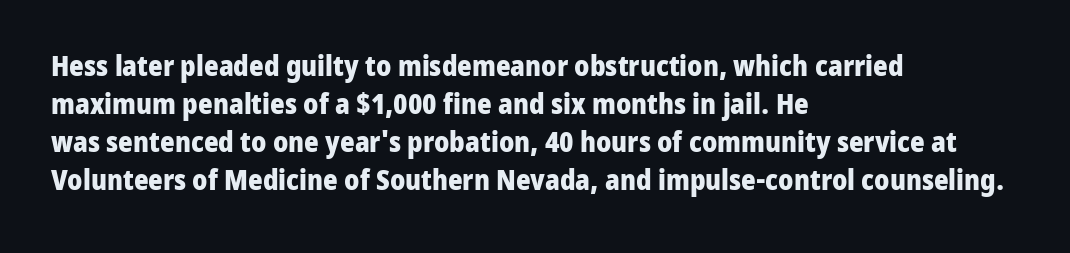
Q: Is the text bold? A: Yes.
Q: Is the text italic (slanted)? A: No, it is upright.
Q: Is the typeface a serif or a sans-serif typeface? A: Sans-serif.
Q: Is the text underlined? A: No.
Q: How is the paragraph aligned? A: Left-aligned.
Q: Is the spacing between letters normal or unusually wide? A: Normal.
Q: Is the spacing between lines tight, normal or loose? A: Normal.
Q: Width (condensed, normal, or wide)? A: Normal.
Q: Stroke contrast? A: Low.
Q: x-height? A: Medium.
Q: Monospaced? A: No.
